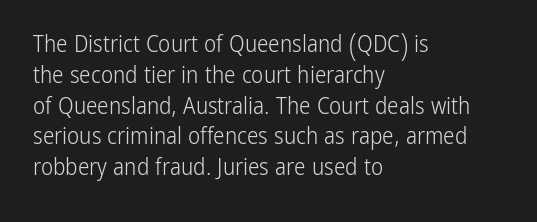
{"italic": "no", "bold": "no", "underline": "no", "align": "left", "line_spacing": "normal", "line_spacing_ratio": 1.34, "letter_spacing": "normal", "letter_spacing_em": 0.0, "glyph_px": 23}
